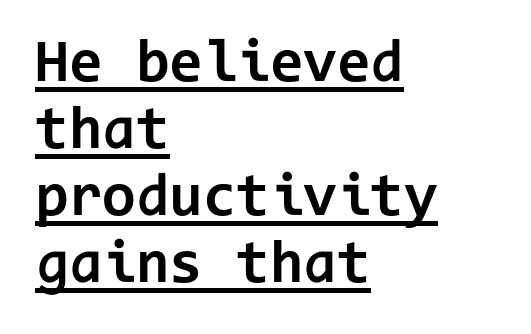
This is sans-serif lettering, the kind often seen on screens and signage. The passage is arranged the way most books set body copy — flush left. The passage shown stacks its lines with hardly any gap. Each letter, wide or thin by design, is forced into the same width here.
